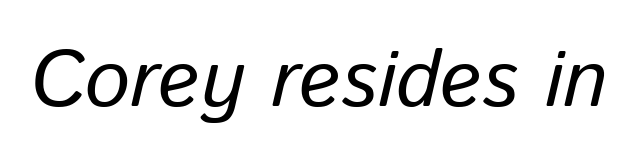
The words here are not underlined. Do the characters align in a grid? No, the font is proportional. The passage shown has conventional tracking throughout. Characters are canted at an angle relative to the baseline's perpendicular.
